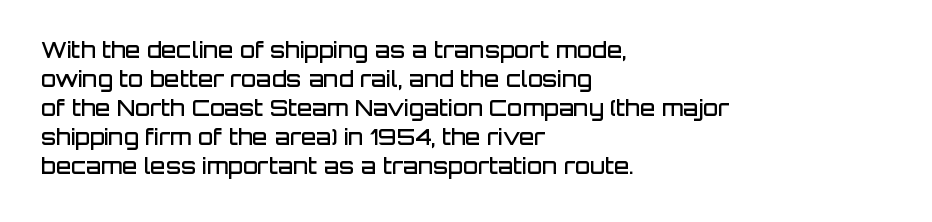
If you drew a ruler down the left edge, every line would touch it. The specimen reads as upright at a glance. The rendering uses a moderate line-height, typical for paragraphs. Has an underline been added? It has not. The line texture is even and compact thanks to regular tracking. Summary of weight: moderately heavy, a semibold.
